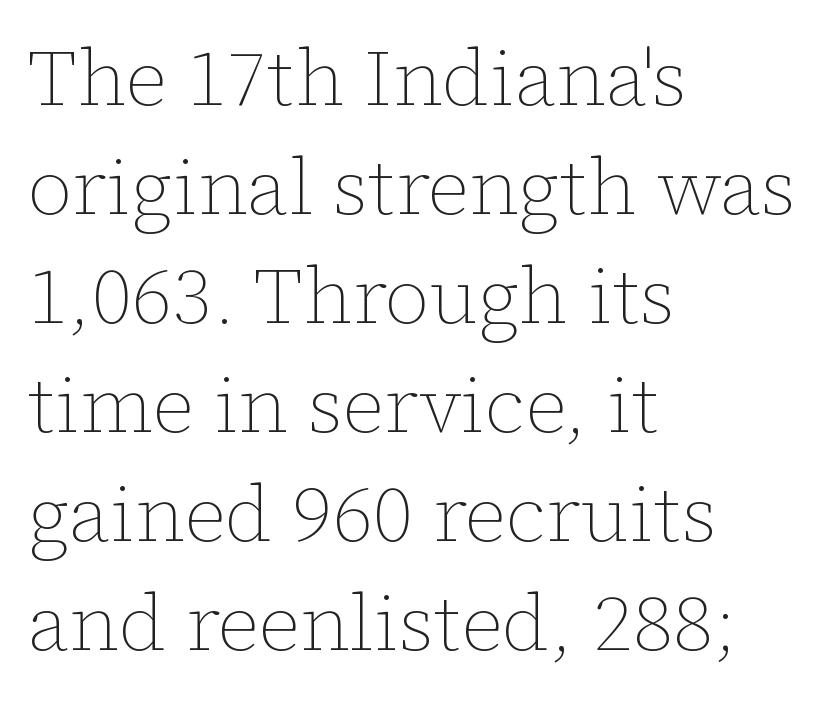
Q: Is the text bold? A: No.
Q: Is the text italic (slanted)? A: No, it is upright.
Q: Is the text underlined? A: No.
Q: How is the paragraph aligned? A: Left-aligned.
Q: Is the spacing between letters normal or unusually wide? A: Normal.
Q: Is the spacing between lines tight, normal or loose? A: Normal.
Q: Width (condensed, normal, or wide)? A: Normal.
Q: Stroke contrast? A: Low.
Q: x-height? A: Medium.
Q: Monospaced? A: No.
